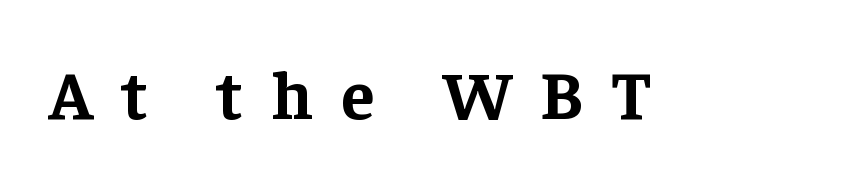
The image shows 68 px bold serif type, upright; set unusually wide letter spacing (+0.42 em), not underlined; low stroke contrast and a medium x-height.
